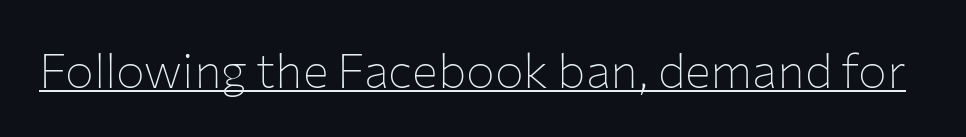
The glyphs are accompanied by a horizontal stroke just below them. Note the varied advance widths — an 'i' is clearly narrower than an 'm'. Style check: upright. This reads as an unemphasized weight, regular at the heaviest. What stands out about the letter spacing? Nothing — it is the standard amount.
